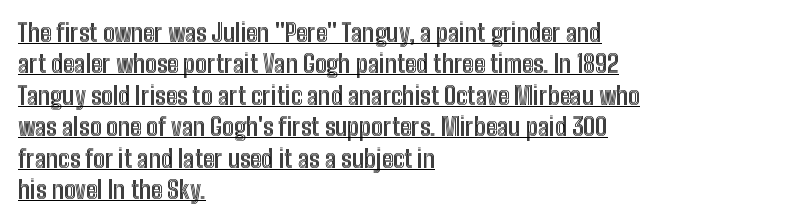
Q: Is the text italic (slanted)? A: No, it is upright.
Q: Is the text underlined? A: Yes.
Q: How is the paragraph aligned? A: Left-aligned.
Q: Is the spacing between letters normal or unusually wide? A: Normal.
Q: Is the spacing between lines tight, normal or loose? A: Normal.
